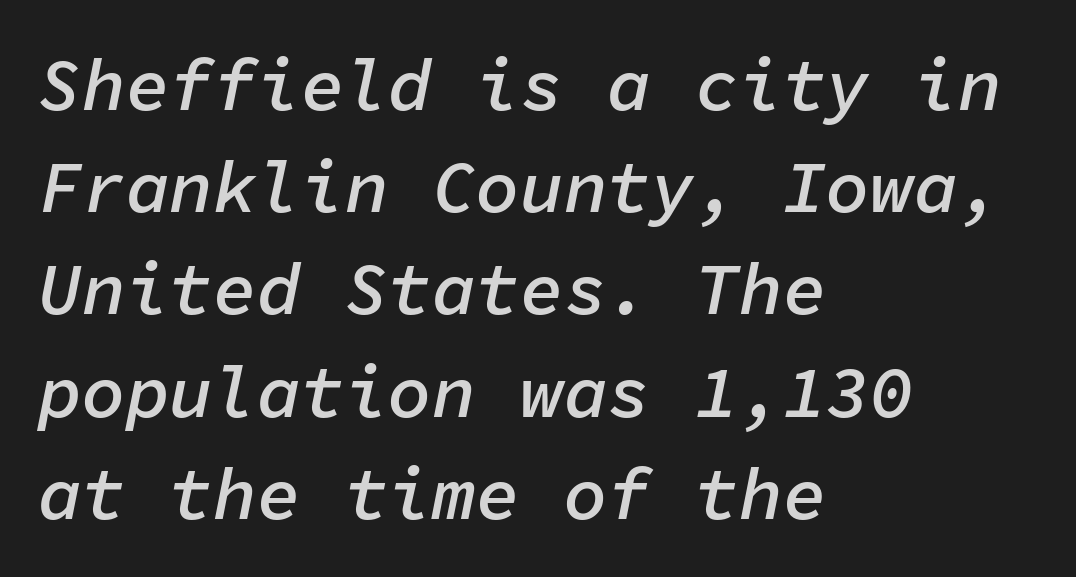
{"italic": "yes", "lean": "right", "slant_degrees": 11, "bold": "semi", "weight": "semibold", "width": "normal", "stroke_contrast": "low", "x_height": "medium", "monospaced": "yes", "underline": "no", "align": "left", "line_spacing": "normal", "line_spacing_ratio": 1.4, "letter_spacing": "normal", "letter_spacing_em": 0.0, "glyph_px": 73}
